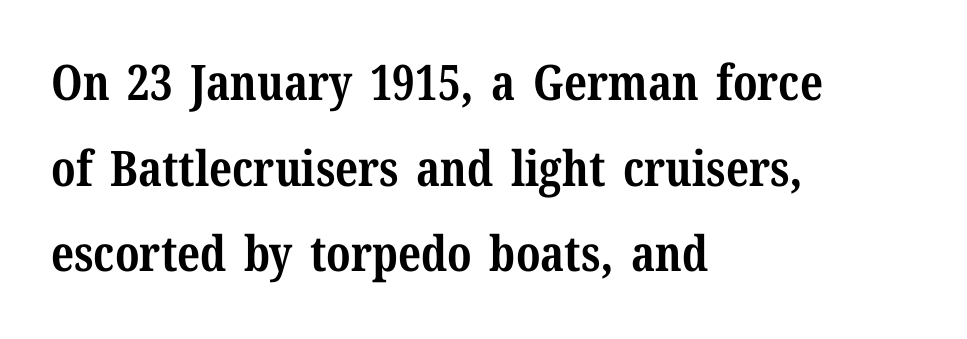
The image shows 49 px bold serif type, upright; set left-aligned, line spacing 1.75x, normal letter spacing, not underlined; medium stroke contrast and a medium x-height.
